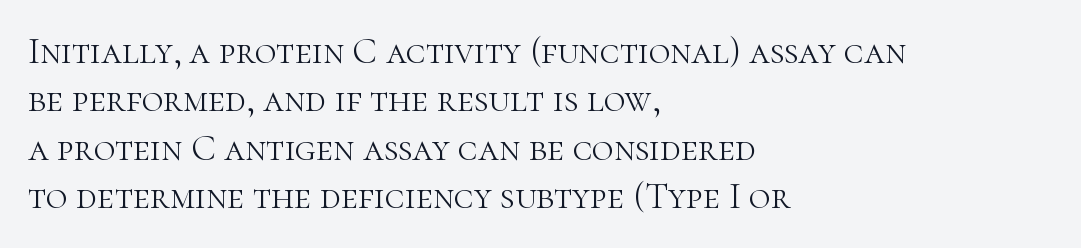
Note the varied advance widths — an 'i' is clearly narrower than an 'm'. A roman cut, with each character standing at attention. No word sits above an underline. One-word summary of the alignment: left. Bold? No — there's no thickening of the strokes. Reading down the column, the eye jumps a familiar distance to each next line.
